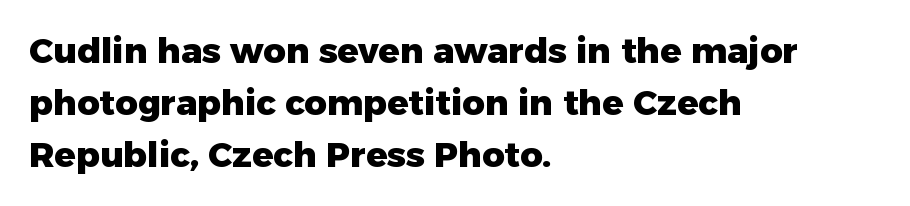
Q: Is the text bold? A: Yes.
Q: Is the text italic (slanted)? A: No, it is upright.
Q: Is the typeface a serif or a sans-serif typeface? A: Sans-serif.
Q: Is the text underlined? A: No.
Q: How is the paragraph aligned? A: Left-aligned.
Q: Is the spacing between letters normal or unusually wide? A: Normal.
Q: Is the spacing between lines tight, normal or loose? A: Normal.
Q: Width (condensed, normal, or wide)? A: Normal.
Q: Stroke contrast? A: Low.
Q: x-height? A: Medium.
Q: Monospaced? A: No.
